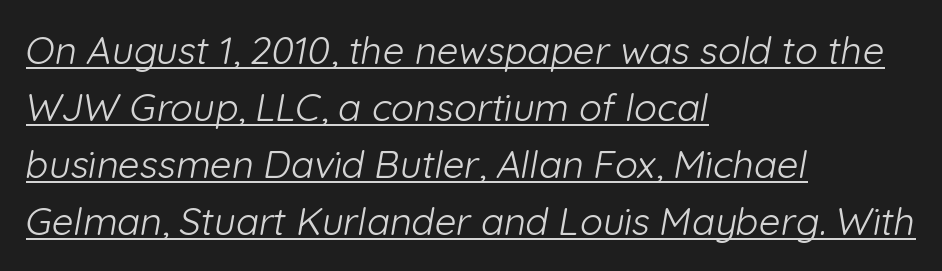
Characters follow at the spacing the type designer built in. Caption: lettering with a line underneath. Nope, no serifs anywhere on these letters. Summary of weight: not heavy and not bold.
